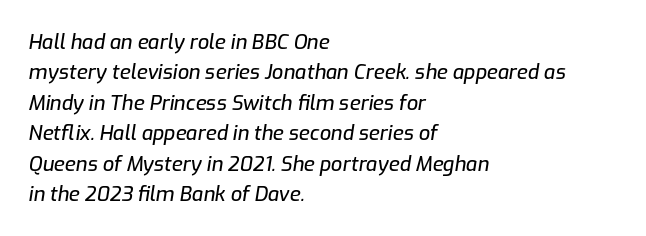
The image shows 20 px text type, italic (leaning right); set left-aligned, normal line spacing (1.52x), normal letter spacing, not underlined.
